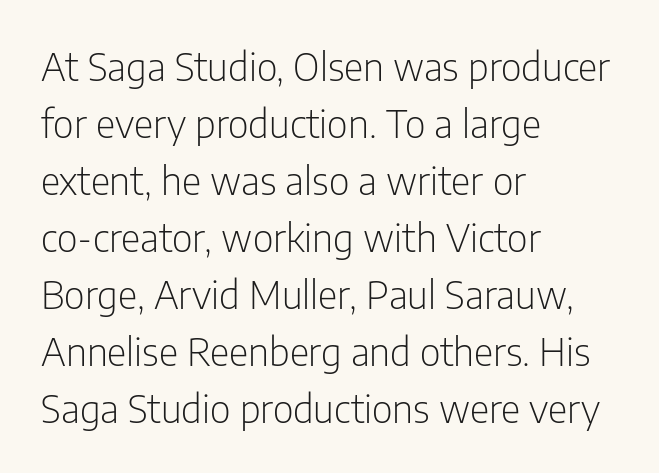
The image shows 38 px light, condensed sans-serif type, upright; set left-aligned, normal line spacing (1.5x), normal letter spacing, not underlined; low stroke contrast and a medium x-height.
